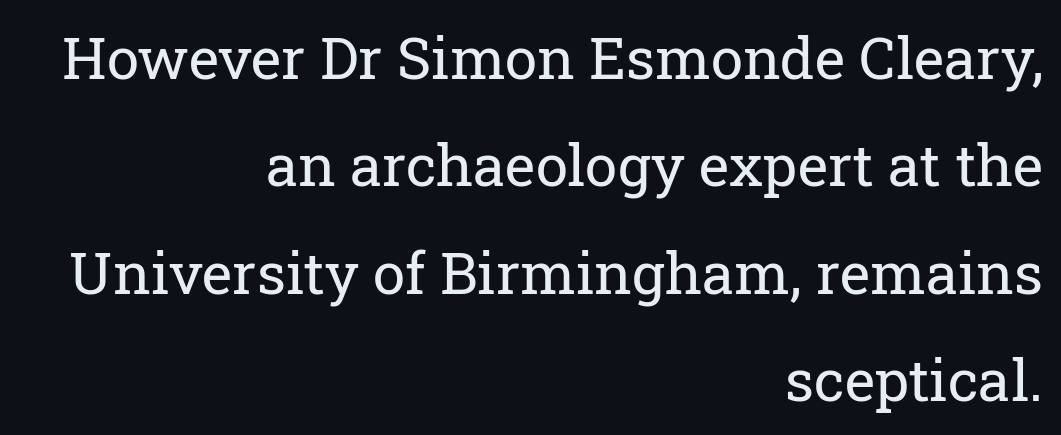
{"serif": "yes", "italic": "no", "bold": "no", "weight": "regular", "width": "normal", "stroke_contrast": "low", "x_height": "medium", "monospaced": "no", "underline": "no", "align": "right", "line_spacing_ratio": 1.85, "letter_spacing": "normal", "letter_spacing_em": 0.0, "glyph_px": 58}
